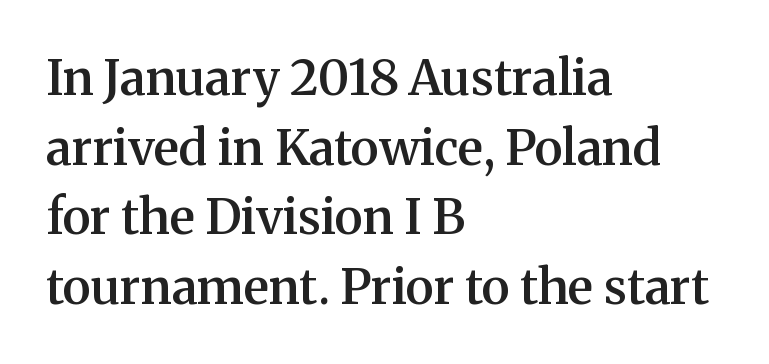
Q: Is the text bold? A: Semi-bold.
Q: Is the text italic (slanted)? A: No, it is upright.
Q: Is the typeface a serif or a sans-serif typeface? A: Serif.
Q: Is the text underlined? A: No.
Q: How is the paragraph aligned? A: Left-aligned.
Q: Is the spacing between letters normal or unusually wide? A: Normal.
Q: Is the spacing between lines tight, normal or loose? A: Normal.
Q: Width (condensed, normal, or wide)? A: Normal.
Q: Stroke contrast? A: Medium.
Q: x-height? A: Medium.
Q: Monospaced? A: No.
